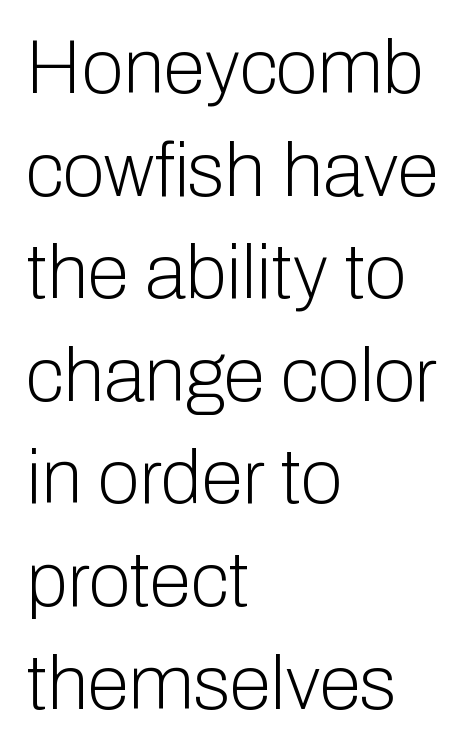
Unbolded letterforms with no extra heft. No feet cap the strokes, marking this as sans-serif type. Left-aligned paragraph, ragged on the right. Note the varied advance widths — an 'i' is clearly narrower than an 'm'. Vertically, the passage feels balanced, rows spaced as you'd expect.
